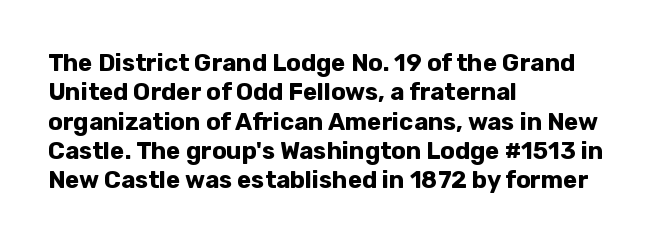
Check the space under the baseline: it is left empty. Words appear dense and cohesive because spacing is normal. Summary of weight: heavy, a full bold. Caption: multi-line text, flush left, ragged right.
